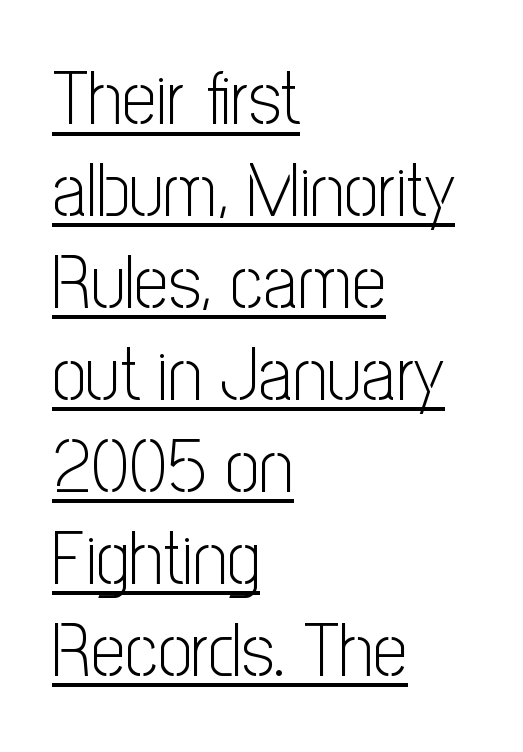
Q: Is the text bold? A: No.
Q: Is the text italic (slanted)? A: No, it is upright.
Q: Is the typeface a serif or a sans-serif typeface? A: Sans-serif.
Q: Is the text underlined? A: Yes.
Q: How is the paragraph aligned? A: Left-aligned.
Q: Is the spacing between letters normal or unusually wide? A: Normal.
Q: Width (condensed, normal, or wide)? A: Condensed.
Q: Stroke contrast? A: Low.
Q: x-height? A: Medium.
Q: Monospaced? A: No.
